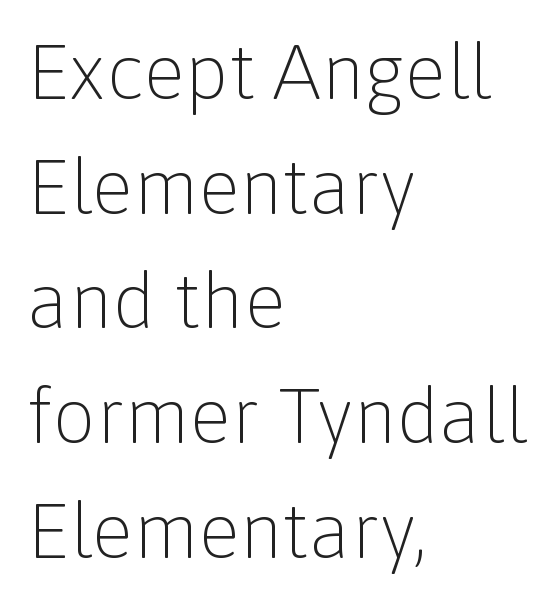
{"serif": "no", "italic": "no", "bold": "no", "weight": "light", "width": "normal", "stroke_contrast": "low", "x_height": "medium", "monospaced": "no", "underline": "no", "align": "left", "line_spacing": "normal", "line_spacing_ratio": 1.49, "letter_spacing": "normal", "letter_spacing_em": 0.0, "glyph_px": 77}
